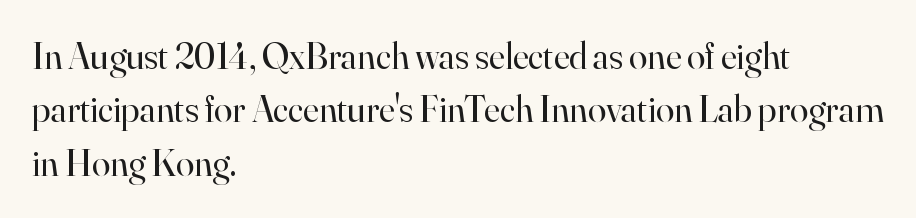
The image shows 37 px regular-weight serif type, upright; set left-aligned, normal line spacing (1.44x), normal letter spacing, not underlined; high stroke contrast and a small x-height.
